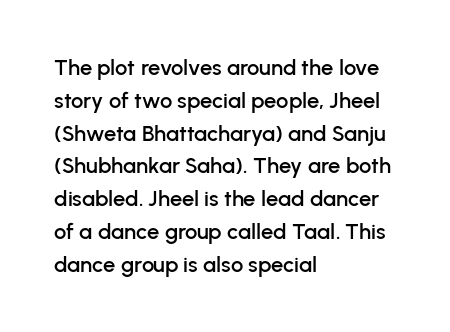
The specimen omits any rule beneath the text block's lines. Is the letter spacing exaggerated? No — it looks like the ordinary default. The typography opts for an upright posture over an oblique one. The rag falls on the right side of this text block. Baseline-to-baseline distance is the conventional proportion of letter height.
